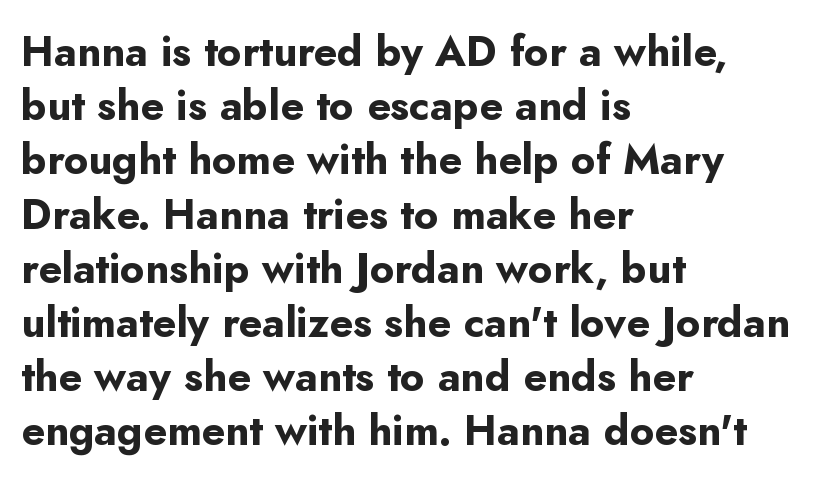
Q: Is the text bold? A: Yes.
Q: Is the text italic (slanted)? A: No, it is upright.
Q: Is the typeface a serif or a sans-serif typeface? A: Sans-serif.
Q: Is the text underlined? A: No.
Q: How is the paragraph aligned? A: Left-aligned.
Q: Is the spacing between letters normal or unusually wide? A: Normal.
Q: Is the spacing between lines tight, normal or loose? A: Normal.
Q: Width (condensed, normal, or wide)? A: Normal.
Q: Stroke contrast? A: Low.
Q: x-height? A: Small.
Q: Monospaced? A: No.
